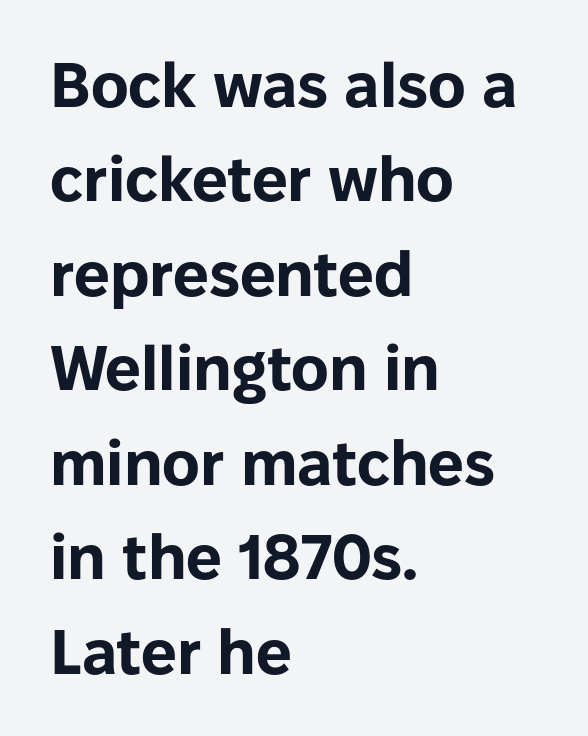
Q: Is the text bold? A: Yes.
Q: Is the text italic (slanted)? A: No, it is upright.
Q: Is the typeface a serif or a sans-serif typeface? A: Sans-serif.
Q: Is the text underlined? A: No.
Q: How is the paragraph aligned? A: Left-aligned.
Q: Is the spacing between letters normal or unusually wide? A: Normal.
Q: Is the spacing between lines tight, normal or loose? A: Normal.
Q: Width (condensed, normal, or wide)? A: Normal.
Q: Stroke contrast? A: Low.
Q: x-height? A: Medium.
Q: Monospaced? A: No.
